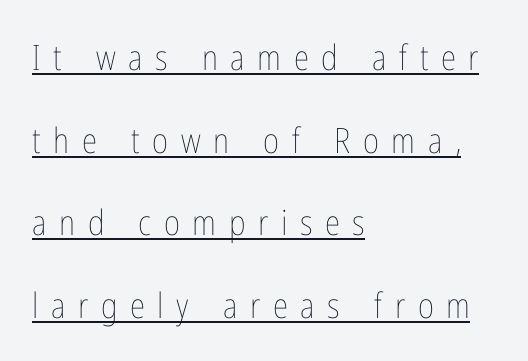
What stands out about the letter spacing? Its width — letters are far apart. Ascenders rise straight up at ninety degrees. Caption: lettering with a line underneath. Think of a printed novel: that variable character pitch is what you see here.
